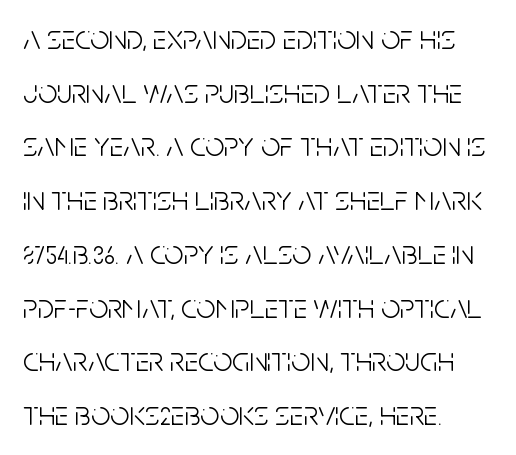
Q: Is the text bold? A: No.
Q: Is the text italic (slanted)? A: No, it is upright.
Q: Is the typeface a serif or a sans-serif typeface? A: Sans-serif.
Q: Is the text underlined? A: No.
Q: How is the paragraph aligned? A: Left-aligned.
Q: Is the spacing between letters normal or unusually wide? A: Normal.
Q: Is the spacing between lines tight, normal or loose? A: Normal.
Q: Width (condensed, normal, or wide)? A: Condensed.
Q: Stroke contrast? A: Low.
Q: x-height? A: Large.
Q: Monospaced? A: No.
